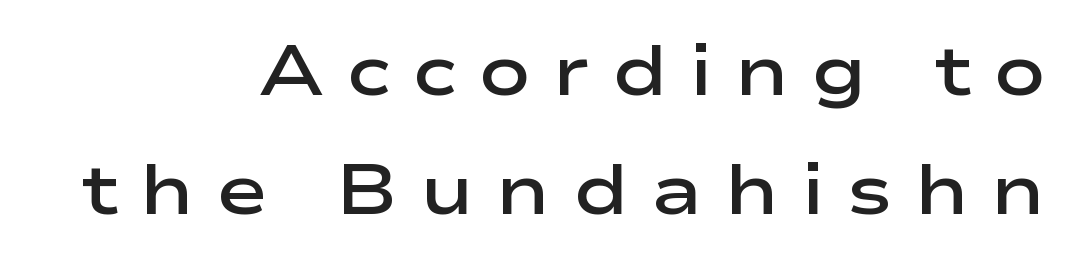
Q: Is the text bold? A: Semi-bold.
Q: Is the text italic (slanted)? A: No, it is upright.
Q: Is the typeface a serif or a sans-serif typeface? A: Sans-serif.
Q: Is the text underlined? A: No.
Q: How is the paragraph aligned? A: Right-aligned.
Q: Is the spacing between letters normal or unusually wide? A: Unusually wide.
Q: Is the spacing between lines tight, normal or loose? A: Normal.
Q: Width (condensed, normal, or wide)? A: Wide.
Q: Stroke contrast? A: Low.
Q: x-height? A: Medium.
Q: Monospaced? A: No.
